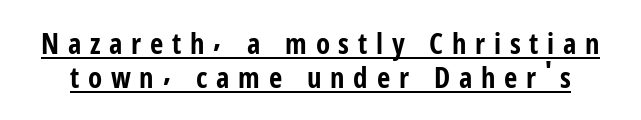
Q: Is the text bold? A: Yes.
Q: Is the text italic (slanted)? A: No, it is upright.
Q: Is the typeface a serif or a sans-serif typeface? A: Sans-serif.
Q: Is the text underlined? A: Yes.
Q: Is the spacing between letters normal or unusually wide? A: Unusually wide.
Q: Width (condensed, normal, or wide)? A: Condensed.
Q: Stroke contrast? A: Low.
Q: x-height? A: Medium.
Q: Monospaced? A: No.
